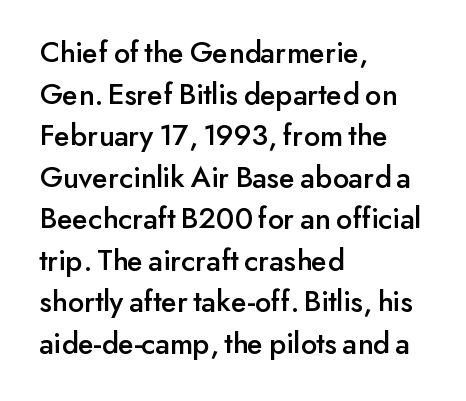
Q: Is the text italic (slanted)? A: No, it is upright.
Q: Is the typeface a serif or a sans-serif typeface? A: Sans-serif.
Q: Is the text underlined? A: No.
Q: How is the paragraph aligned? A: Left-aligned.
Q: Is the spacing between letters normal or unusually wide? A: Normal.
Q: Is the spacing between lines tight, normal or loose? A: Normal.
Q: Width (condensed, normal, or wide)? A: Normal.
Q: Stroke contrast? A: Low.
Q: x-height? A: Small.
Q: Monospaced? A: No.
